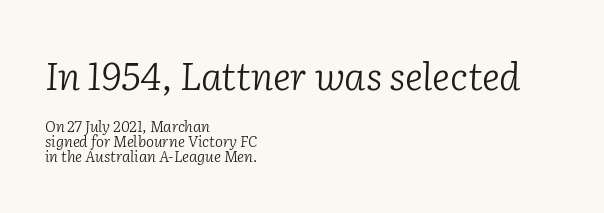
The image shows 38 px light serif type, italic (leaning right); set left-aligned, tight line spacing (1.01x), normal letter spacing, not underlined; the first (top) block is 2.53x larger; low stroke contrast and a medium x-height.
